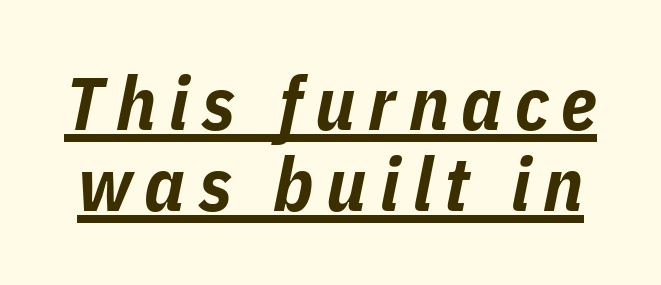
{"italic": "yes", "lean": "right", "slant_degrees": 11, "bold": "yes", "weight": "bold", "width": "condensed", "stroke_contrast": "low", "x_height": "medium", "monospaced": "no", "underline": "yes", "line_spacing": "tight", "line_spacing_ratio": 1.08, "glyph_px": 75}
